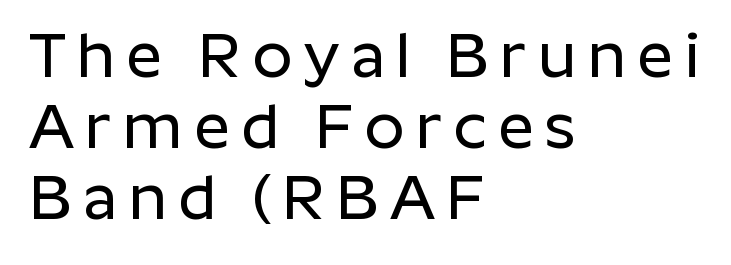
Q: Is the text italic (slanted)? A: No, it is upright.
Q: Is the typeface a serif or a sans-serif typeface? A: Sans-serif.
Q: Is the text underlined? A: No.
Q: How is the paragraph aligned? A: Left-aligned.
Q: Is the spacing between lines tight, normal or loose? A: Tight.
Q: Width (condensed, normal, or wide)? A: Normal.
Q: Stroke contrast? A: Low.
Q: x-height? A: Medium.
Q: Monospaced? A: No.
